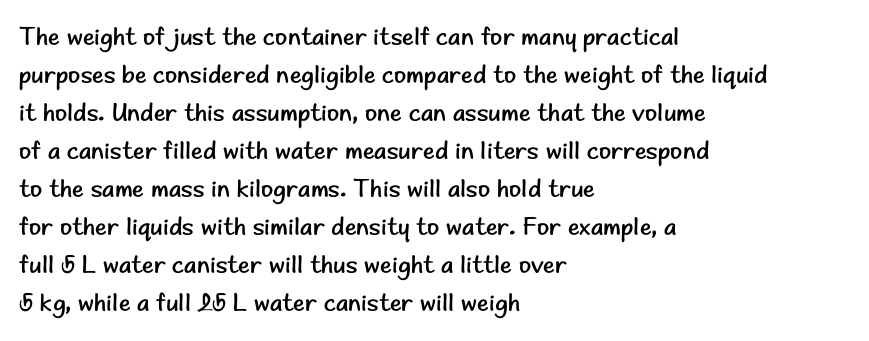
{"italic": "no", "bold": "no", "underline": "no", "align": "left", "line_spacing": "normal", "line_spacing_ratio": 1.52, "letter_spacing": "normal", "letter_spacing_em": 0.0, "glyph_px": 25}
